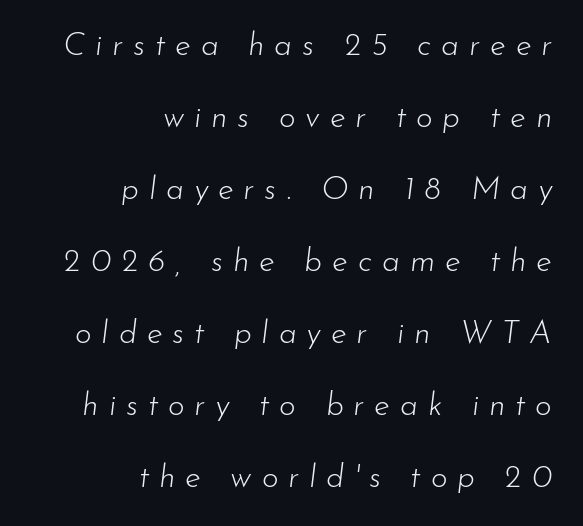
{"italic": "yes", "lean": "right", "slant_degrees": 7, "bold": "no", "weight": "light", "width": "normal", "stroke_contrast": "low", "x_height": "small", "monospaced": "no", "underline": "no", "align": "right", "line_spacing": "loose", "line_spacing_ratio": 2.25, "letter_spacing": "wide", "letter_spacing_em": 0.31, "glyph_px": 32}
